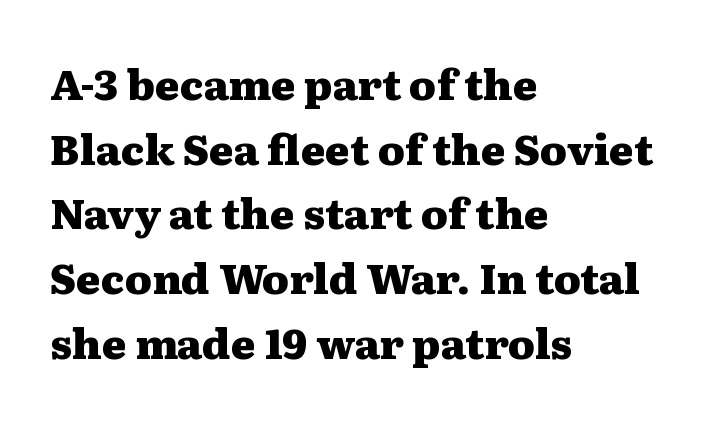
Posture: straight, roman, zero tilt. Which margin do the lines hug? The left one — the right edge is uneven. Check under the words: just untouched page. You could not count columns in this text — the font is proportionally spaced. The type family on display is of the serif kind.
